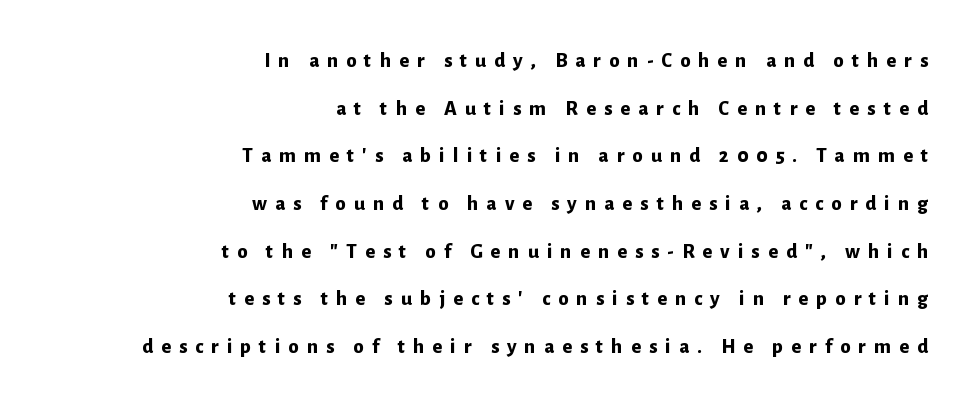
{"italic": "no", "bold": "yes", "underline": "no", "align": "right", "line_spacing": "loose", "line_spacing_ratio": 2.27, "letter_spacing": "wide", "letter_spacing_em": 0.38, "glyph_px": 21}
